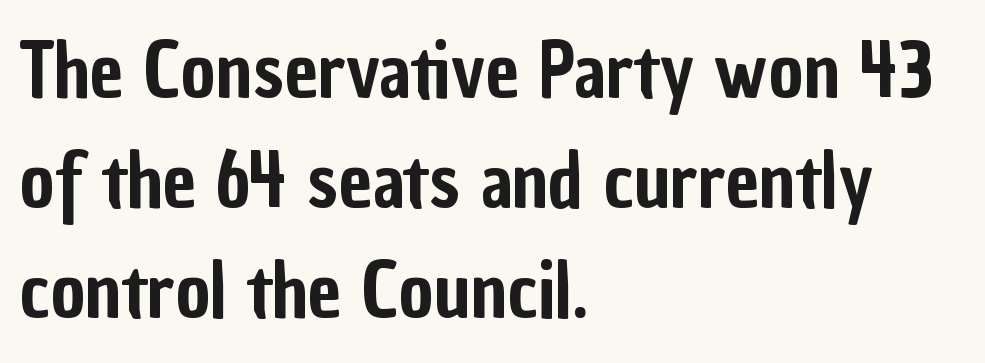
{"serif": "no", "italic": "no", "width": "condensed", "stroke_contrast": "low", "x_height": "medium", "monospaced": "no", "underline": "no", "align": "left", "line_spacing": "normal", "line_spacing_ratio": 1.47, "letter_spacing": "normal", "letter_spacing_em": 0.0, "glyph_px": 75}
